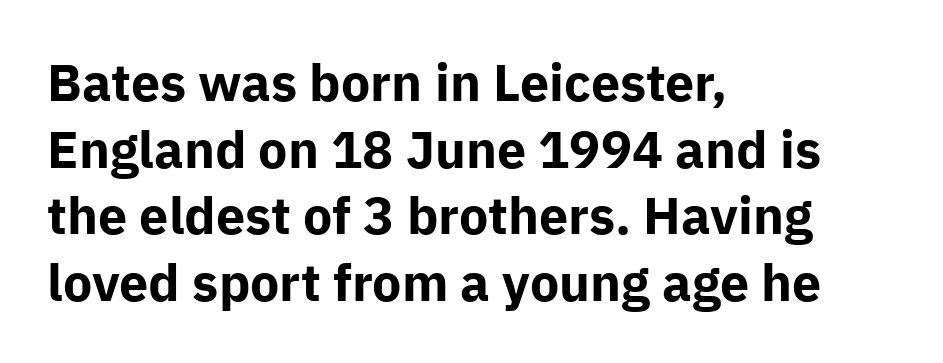
The tracking reads as untouched default to a designer's eye. Students, observe: this is what conventionally led text looks like. Any mark beneath the type? The region is blank. Look at the stroke-to-counter ratio: heavy, a bold. When letters stand straight like this, we call the style roman or upright.
